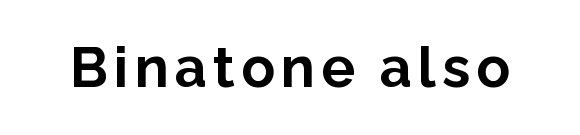
Just letters on the line, the space beneath them empty. Typographically, this falls in the sans-serif category. Style check: upright. Looks like regular typesetting: each glyph gets only the width it needs. These lines carry a lot of weight — the face is fully bold.
